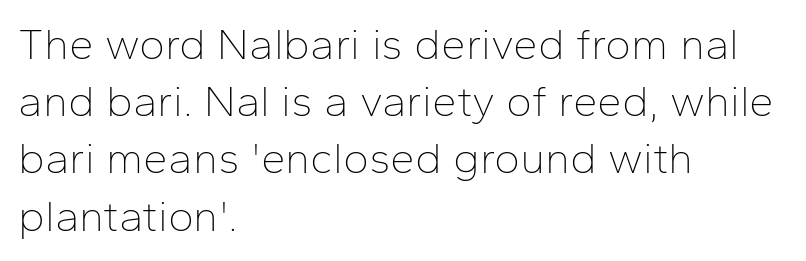
{"serif": "no", "italic": "no", "bold": "no", "weight": "thin", "width": "normal", "stroke_contrast": "low", "x_height": "medium", "monospaced": "no", "underline": "no", "align": "left", "line_spacing": "normal", "line_spacing_ratio": 1.3, "letter_spacing": "normal", "letter_spacing_em": 0.0, "glyph_px": 44}
